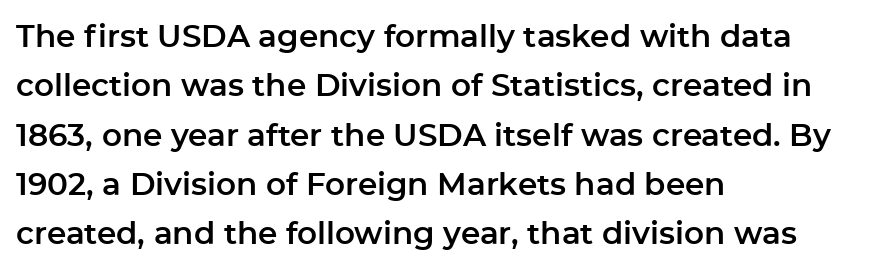
{"serif": "no", "italic": "no", "width": "normal", "stroke_contrast": "low", "x_height": "medium", "monospaced": "no", "underline": "no", "align": "left", "line_spacing": "normal", "line_spacing_ratio": 1.59, "letter_spacing": "normal", "letter_spacing_em": 0.0, "glyph_px": 31}
